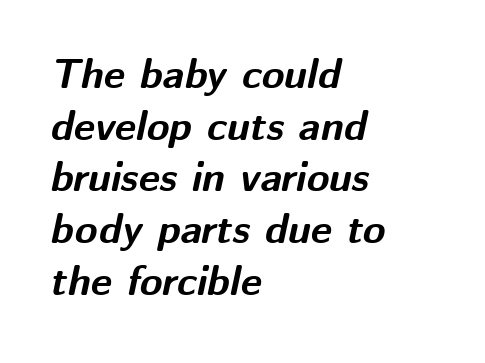
Q: Is the text bold? A: Yes.
Q: Is the text italic (slanted)? A: Yes, it leans right by about 12 degrees.
Q: Is the text underlined? A: No.
Q: How is the paragraph aligned? A: Left-aligned.
Q: Is the spacing between letters normal or unusually wide? A: Normal.
Q: Is the spacing between lines tight, normal or loose? A: Normal.
Q: Width (condensed, normal, or wide)? A: Normal.
Q: Stroke contrast? A: Medium.
Q: x-height? A: Medium.
Q: Monospaced? A: No.
